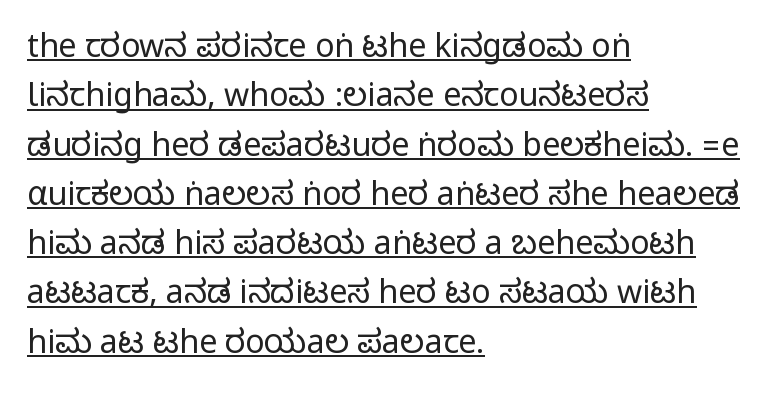
Q: Is the text italic (slanted)? A: No, it is upright.
Q: Is the typeface a serif or a sans-serif typeface? A: Sans-serif.
Q: Is the text underlined? A: Yes.
Q: How is the paragraph aligned? A: Left-aligned.
Q: Is the spacing between letters normal or unusually wide? A: Normal.
Q: Is the spacing between lines tight, normal or loose? A: Normal.
Q: Width (condensed, normal, or wide)? A: Condensed.
Q: Stroke contrast? A: Medium.
Q: Monospaced? A: No.
